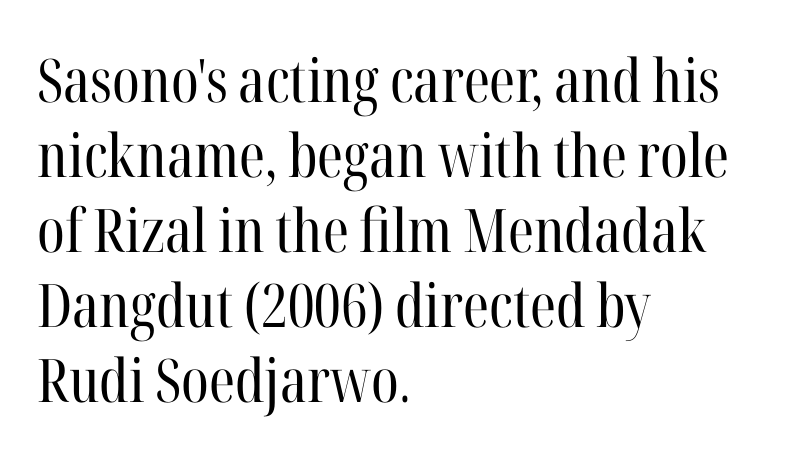
Q: Is the text bold? A: No.
Q: Is the text italic (slanted)? A: No, it is upright.
Q: Is the typeface a serif or a sans-serif typeface? A: Serif.
Q: Is the text underlined? A: No.
Q: How is the paragraph aligned? A: Left-aligned.
Q: Is the spacing between letters normal or unusually wide? A: Normal.
Q: Is the spacing between lines tight, normal or loose? A: Normal.
Q: Width (condensed, normal, or wide)? A: Condensed.
Q: Stroke contrast? A: High.
Q: x-height? A: Medium.
Q: Monospaced? A: No.
